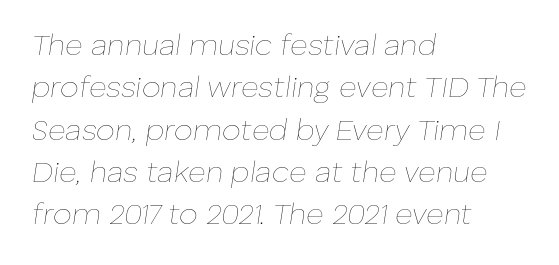
Compared with typical body copy, the letter spacing here is the same. Heft: none added — not bold. A typesetter would call this proportional, since set widths differ per character. The specimen omits any rule beneath the text block's lines.
